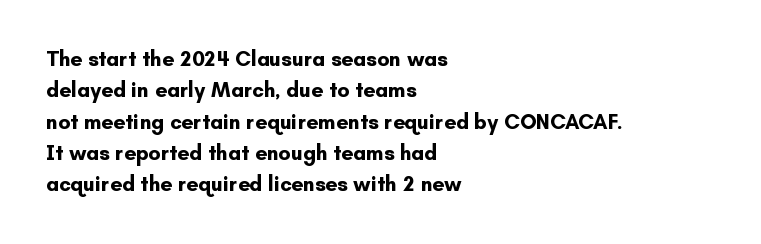
The passage shown is emphatically bold. The specimen reads as upright at a glance. Alignment: flush left. What stands out about the letter spacing? Nothing — it is the standard amount. The block of text has a typical density, with ordinary space between rows. The words here are not underlined.
